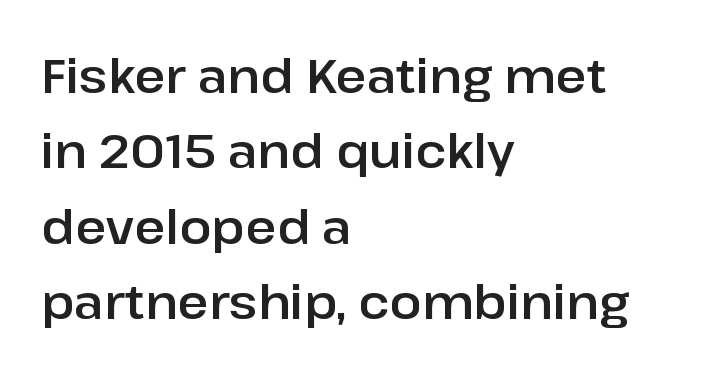
Q: Is the text italic (slanted)? A: No, it is upright.
Q: Is the typeface a serif or a sans-serif typeface? A: Sans-serif.
Q: Is the text underlined? A: No.
Q: How is the paragraph aligned? A: Left-aligned.
Q: Is the spacing between letters normal or unusually wide? A: Normal.
Q: Is the spacing between lines tight, normal or loose? A: Normal.
Q: Width (condensed, normal, or wide)? A: Normal.
Q: Stroke contrast? A: Low.
Q: x-height? A: Medium.
Q: Monospaced? A: No.
